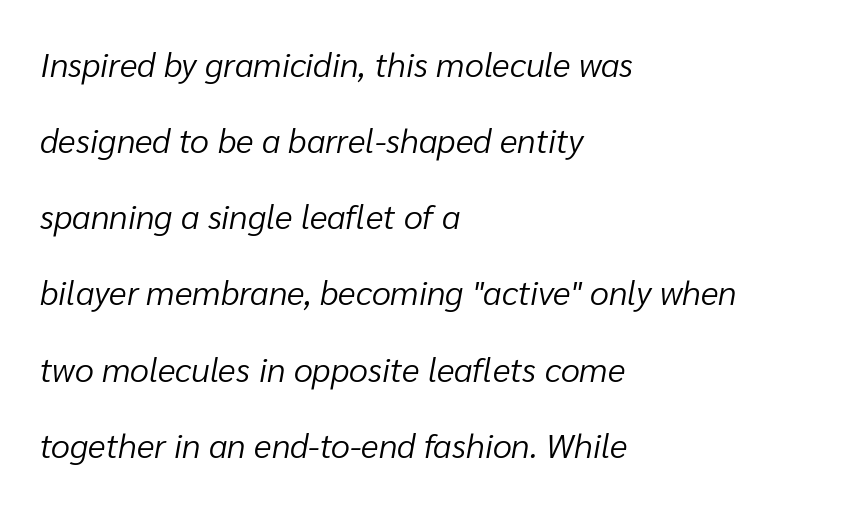
Q: Is the text bold? A: No.
Q: Is the text italic (slanted)? A: Yes, it leans right by about 10 degrees.
Q: Is the text underlined? A: No.
Q: How is the paragraph aligned? A: Left-aligned.
Q: Is the spacing between letters normal or unusually wide? A: Normal.
Q: Is the spacing between lines tight, normal or loose? A: Loose.
Q: Width (condensed, normal, or wide)? A: Normal.
Q: Stroke contrast? A: Low.
Q: x-height? A: Medium.
Q: Monospaced? A: No.
